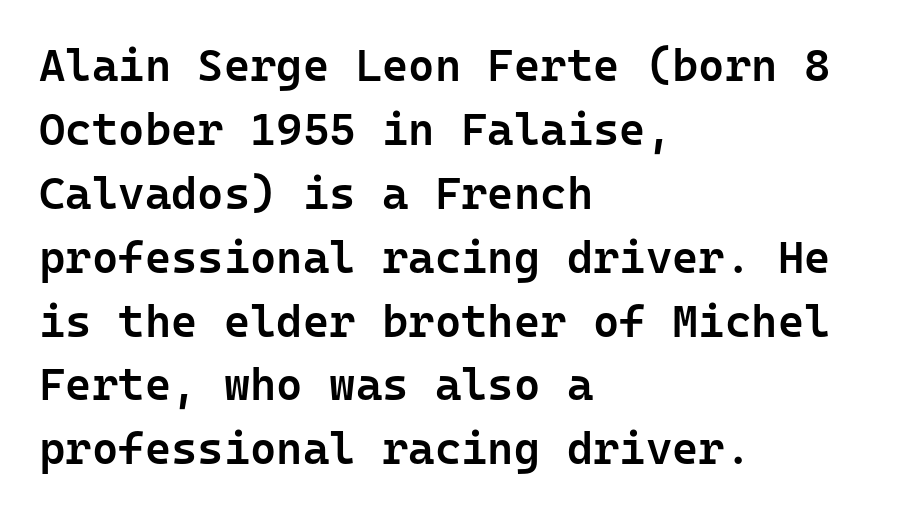
Q: Is the text bold? A: Semi-bold.
Q: Is the text italic (slanted)? A: No, it is upright.
Q: Is the typeface a serif or a sans-serif typeface? A: Sans-serif.
Q: Is the text underlined? A: No.
Q: How is the paragraph aligned? A: Left-aligned.
Q: Is the spacing between letters normal or unusually wide? A: Normal.
Q: Is the spacing between lines tight, normal or loose? A: Normal.
Q: Width (condensed, normal, or wide)? A: Normal.
Q: Stroke contrast? A: Low.
Q: x-height? A: Medium.
Q: Monospaced? A: Yes.
